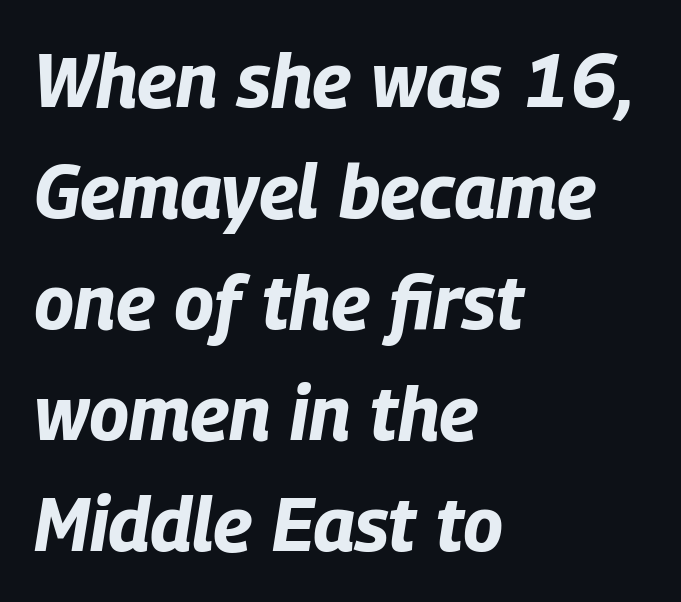
{"italic": "yes", "lean": "right", "slant_degrees": 9, "bold": "yes", "weight": "bold", "width": "condensed", "stroke_contrast": "low", "x_height": "large", "monospaced": "no", "underline": "no", "align": "left", "line_spacing": "normal", "line_spacing_ratio": 1.48, "letter_spacing": "normal", "letter_spacing_em": 0.0, "glyph_px": 75}
